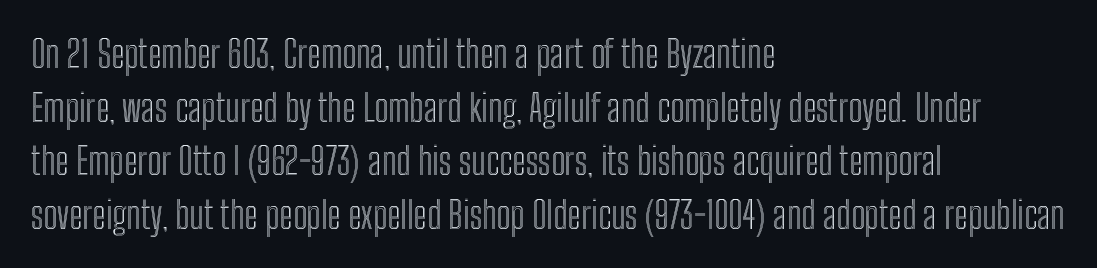
The image shows 37 px condensed type, upright; set left-aligned, normal line spacing (1.45x), normal letter spacing, not underlined; a medium x-height.
